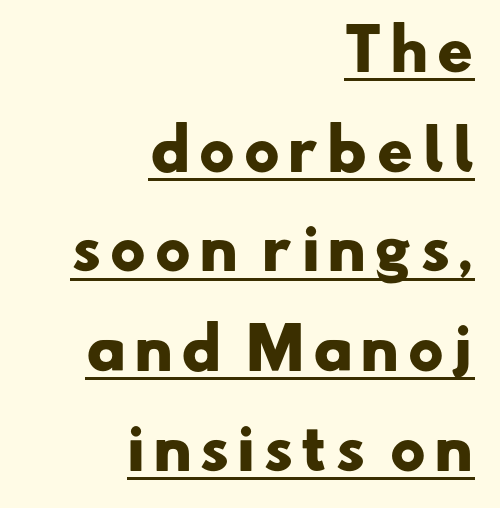
Teacher's note: observe the even right margin — that is flush-right alignment. Regarding serifs, this sample does without them. Varying glyph widths throughout — classic text-font behaviour. The lettering is marked with a stroke running underneath it. The passage shown is emphatically bold.
